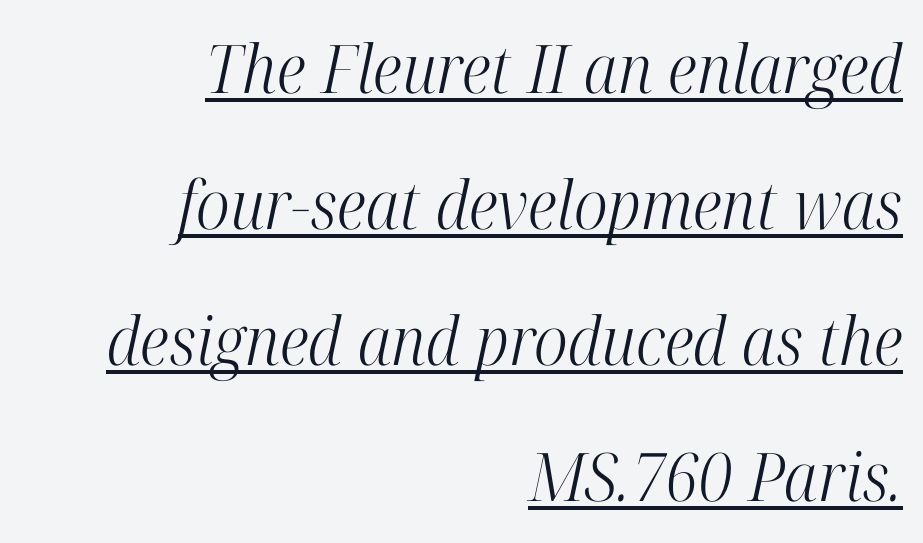
Q: Is the text bold? A: No.
Q: Is the text italic (slanted)? A: Yes, it leans right by about 12 degrees.
Q: Is the typeface a serif or a sans-serif typeface? A: Serif.
Q: Is the text underlined? A: Yes.
Q: How is the paragraph aligned? A: Right-aligned.
Q: Is the spacing between letters normal or unusually wide? A: Normal.
Q: Is the spacing between lines tight, normal or loose? A: Loose.
Q: Width (condensed, normal, or wide)? A: Condensed.
Q: Stroke contrast? A: High.
Q: x-height? A: Medium.
Q: Monospaced? A: No.
